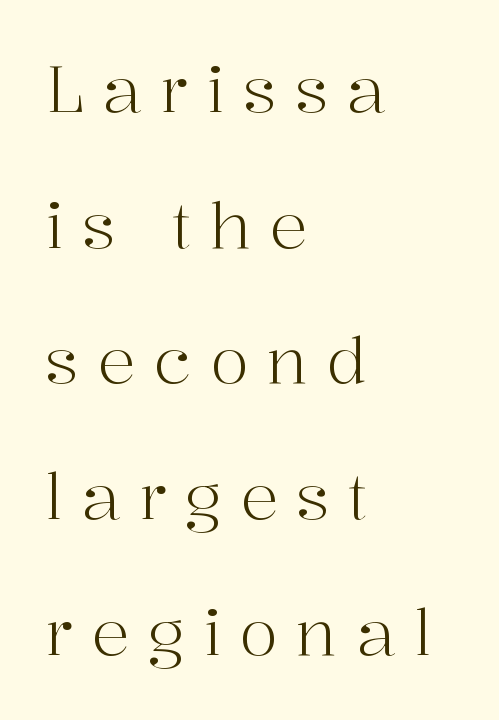
Caption: face not bold, strokes unweighted. Small tapered or slab feet sit at the stroke ends, so this counts as serif. Horizontal bands of white between lines are thick stripes. Unlike italic type, these characters show no tilt at all.
